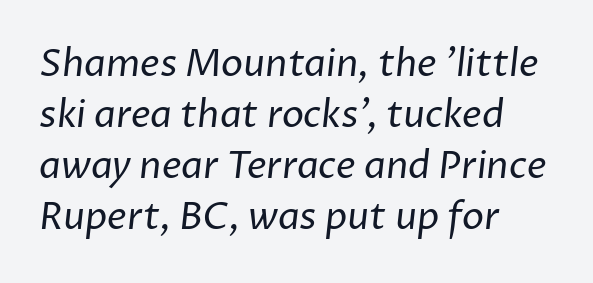
Is the stroke heavy? The answer is a plain regular-or-lighter. Baseline-to-baseline distance is the conventional proportion of letter height. This sample uses a sans-serif face. The typesetter chose a ragged-right arrangement here. The space beneath each line is pristine and unruled.
